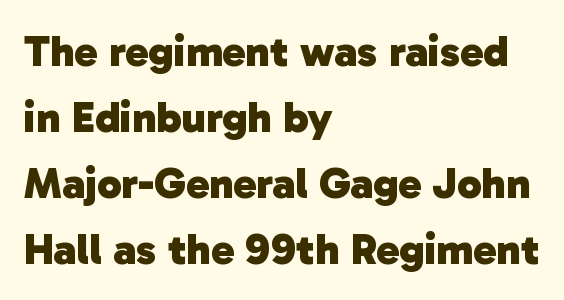
The image shows 44 px heavy sans-serif type; set left-aligned, normal line spacing (1.5x), normal letter spacing, not underlined; low stroke contrast and a medium x-height.
